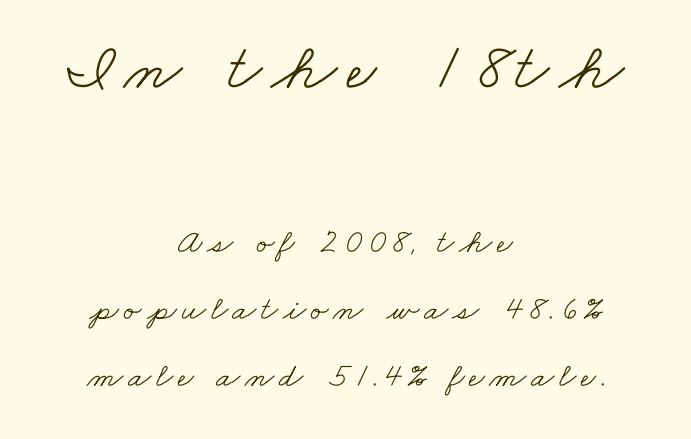
Q: Is the text bold? A: No.
Q: Is the typeface a serif or a sans-serif typeface? A: Serif.
Q: Is the text underlined? A: No.
Q: How is the paragraph aligned? A: Centered.
Q: Is the spacing between lines tight, normal or loose? A: Loose.
Q: Which block of text is set in a larger size, the first (top) or the second (bottom)? A: The first (top) one.
Q: Width (condensed, normal, or wide)? A: Wide.
Q: Stroke contrast? A: Low.
Q: x-height? A: Small.
Q: Monospaced? A: No.
